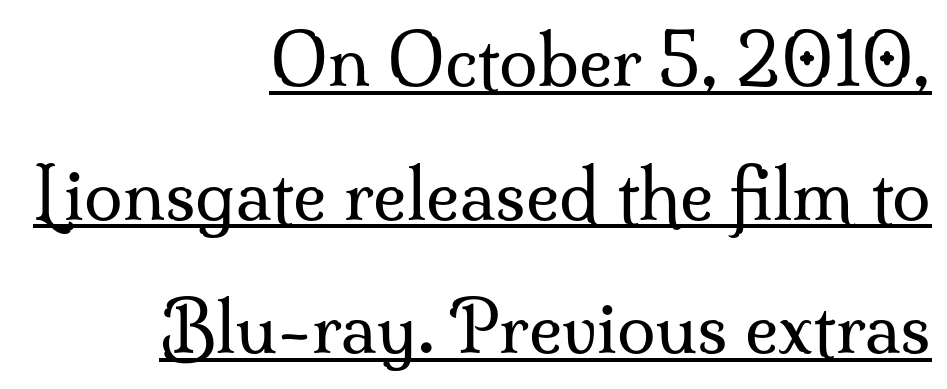
The tracking reads as untouched default to a designer's eye. The weight would be labelled regular, book, light, or lighter still. You can tell from the footed stems that serif type was used. Line endings align vertically; line beginnings do not. Nope, not italic — everything's standing straight.
